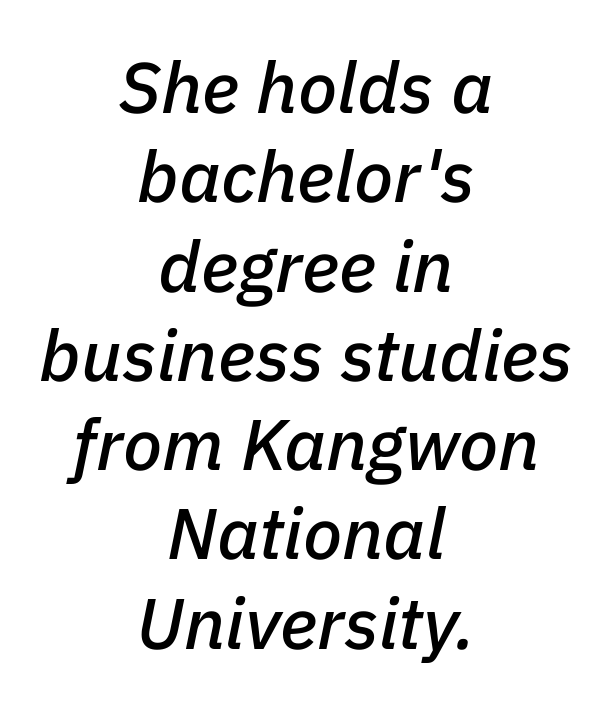
The image shows 72 px text type, italic (leaning right); set centered, line spacing 1.24x, normal letter spacing, not underlined; low stroke contrast and a medium x-height.
